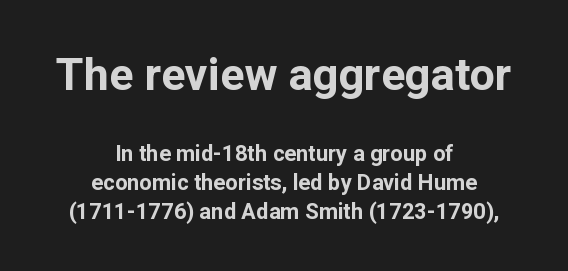
The lines are quadded center. Normally led — the rows are evenly, conventionally spaced. The emphasis by scale lands on block number one, above. You can tell it's not italic because the verticals are truly vertical.
